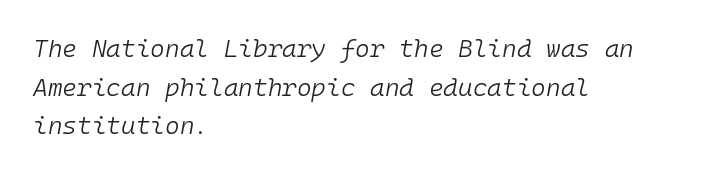
The image shows 25 px text type, italic (leaning right); set left-aligned, normal line spacing (1.55x), normal letter spacing, not underlined.
